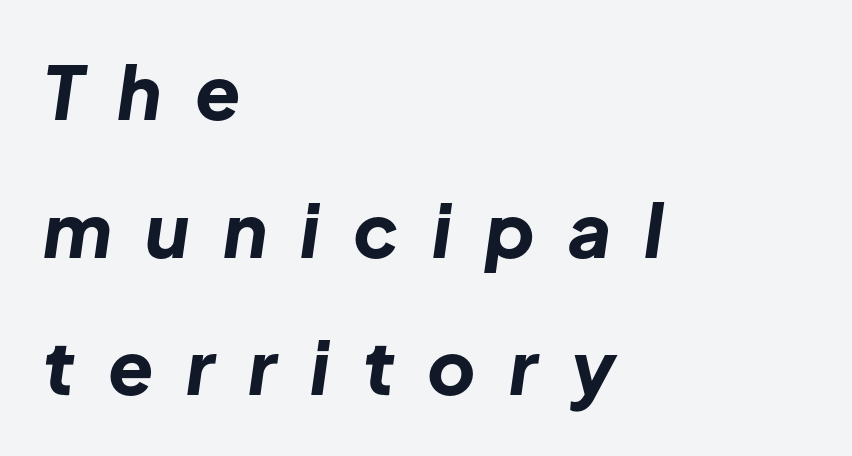
{"italic": "yes", "lean": "right", "slant_degrees": 8, "bold": "yes", "weight": "bold", "width": "normal", "stroke_contrast": "low", "x_height": "medium", "monospaced": "no", "underline": "no", "align": "left", "line_spacing_ratio": 1.86, "letter_spacing": "wide", "letter_spacing_em": 0.45, "glyph_px": 74}
